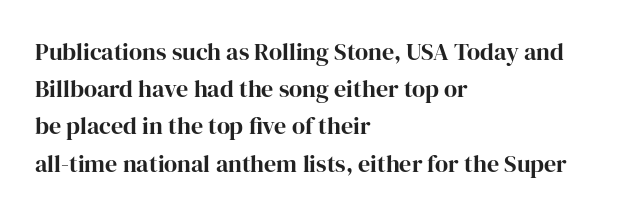
The image shows 24 px bold type, upright; set left-aligned, normal line spacing (1.55x), normal letter spacing, not underlined.
